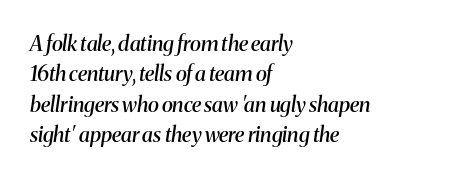
Here the glyphs are tracked normally, forming tight word shapes. Students, this is semibold: more ink than regular, less than bold. When letters slant like this, we call the style italic. Anything drawn beneath the words? Only blank space.
